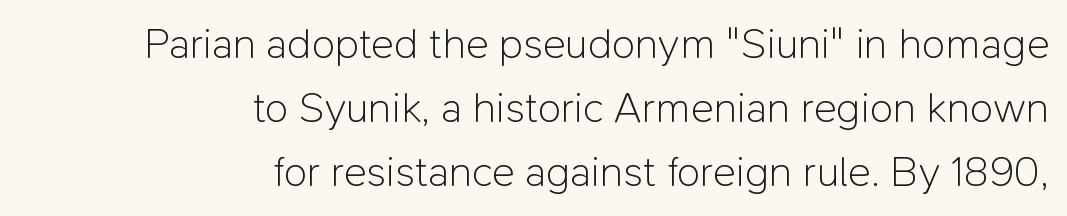
{"serif": "no", "italic": "no", "bold": "no", "weight": "light", "width": "normal", "stroke_contrast": "low", "x_height": "medium", "monospaced": "no", "underline": "no", "align": "right", "line_spacing": "normal", "line_spacing_ratio": 1.49, "letter_spacing": "normal", "letter_spacing_em": 0.0, "glyph_px": 43}
